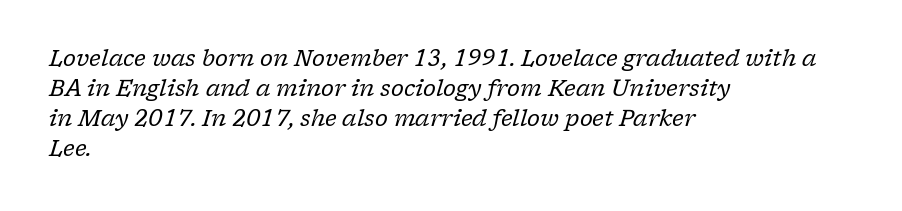
Q: Is the text bold? A: No.
Q: Is the text italic (slanted)? A: Yes, it leans right by about 17 degrees.
Q: Is the text underlined? A: No.
Q: How is the paragraph aligned? A: Left-aligned.
Q: Is the spacing between letters normal or unusually wide? A: Normal.
Q: Is the spacing between lines tight, normal or loose? A: Normal.
